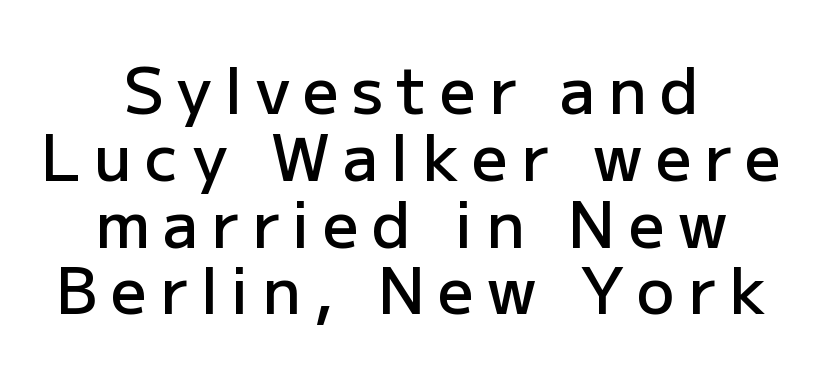
The image shows 63 px semibold sans-serif type, upright; set centered, tight line spacing (1.06x), unusually wide letter spacing (+0.21 em), not underlined; low stroke contrast and a medium x-height.
